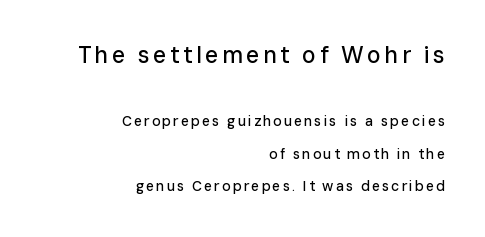
{"italic": "no", "underline": "no", "align": "right", "line_spacing": "loose", "line_spacing_ratio": 2.33, "larger_block": "first", "size_ratio": 1.64, "glyph_px": 23}
